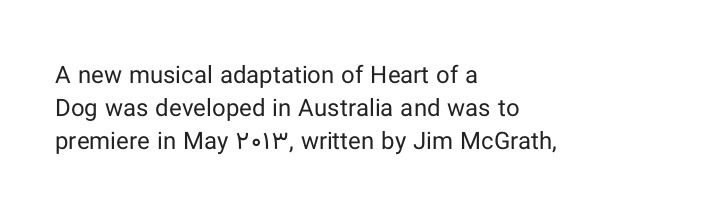
Horizontally, the lines are justified to the leading edge only. A roman cut, with each character standing at attention. The lines sit at an ordinary, default distance from one another. The font sits on the lighter half of the weight spectrum, regular included. Just letters on the line, the space beneath them empty. Standard letterfit; no display-style spreading of the glyphs.
